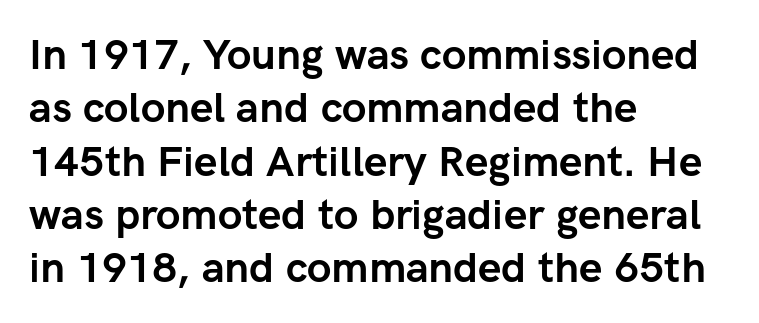
{"serif": "no", "italic": "no", "bold": "yes", "weight": "semibold", "width": "normal", "stroke_contrast": "low", "x_height": "medium", "monospaced": "no", "underline": "no", "align": "left", "line_spacing": "normal", "line_spacing_ratio": 1.27, "letter_spacing": "normal", "letter_spacing_em": 0.0, "glyph_px": 42}
